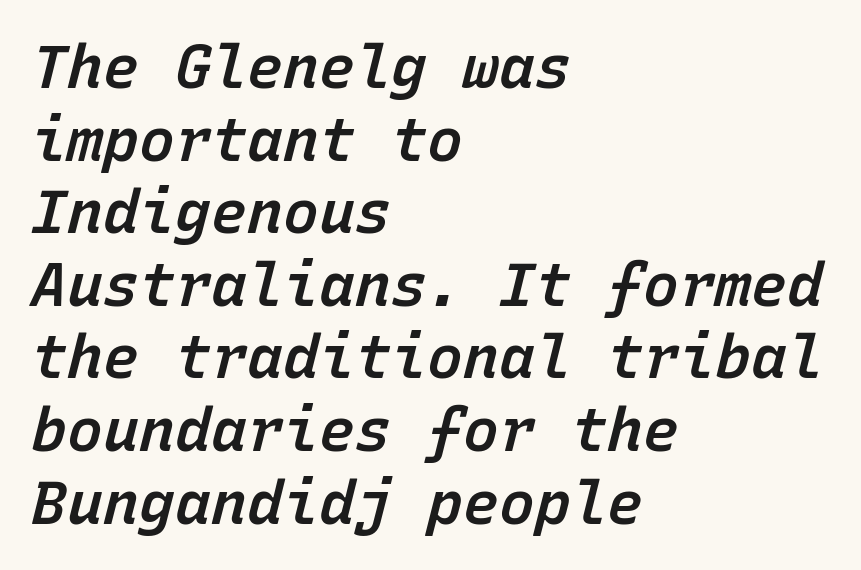
Q: Is the text bold? A: Semi-bold.
Q: Is the text italic (slanted)? A: Yes, it leans right by about 15 degrees.
Q: Is the text underlined? A: No.
Q: How is the paragraph aligned? A: Left-aligned.
Q: Is the spacing between letters normal or unusually wide? A: Normal.
Q: Width (condensed, normal, or wide)? A: Normal.
Q: Stroke contrast? A: Low.
Q: x-height? A: Medium.
Q: Monospaced? A: Yes.
